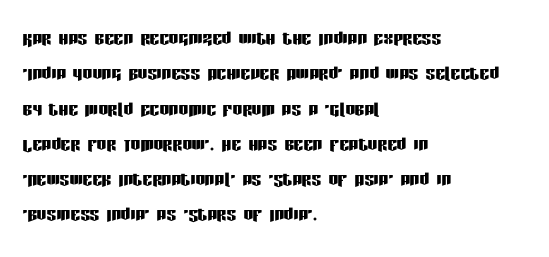
The passage shown stacks its lines at a standard gap. No extra tracking has been applied to these lines. Compared with a centered layout, this one pins lines to the left instead. The area under the type is left untouched. When letters stand straight like this, we call the style roman or upright.
